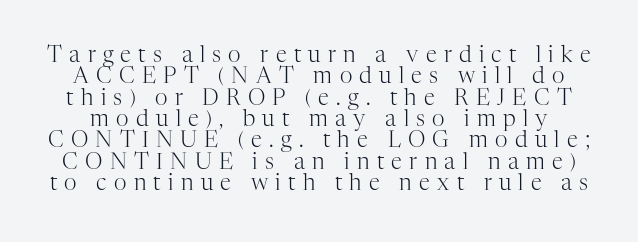
{"italic": "no", "bold": "no", "underline": "no", "line_spacing": "tight", "line_spacing_ratio": 0.97, "letter_spacing": "wide", "letter_spacing_em": 0.33, "glyph_px": 22}
